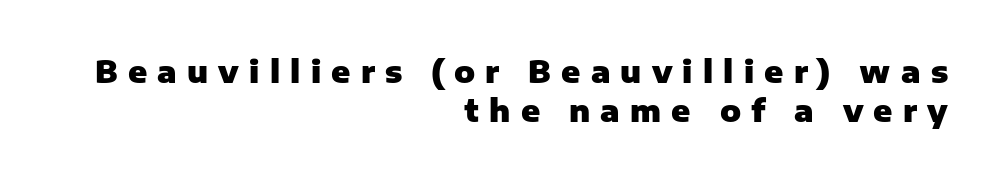
Upright lettering throughout. Quick note: interline space is typical. The font is running at its bold setting. A typesetter would call this proportional, since set widths differ per character.
